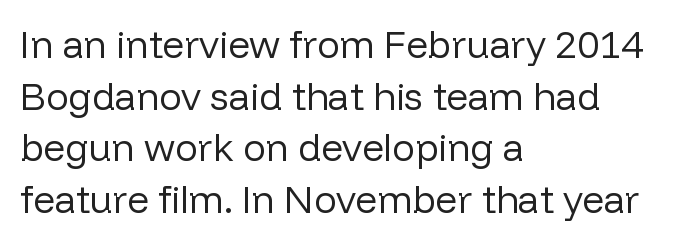
{"serif": "no", "italic": "no", "bold": "no", "weight": "regular", "width": "normal", "stroke_contrast": "low", "x_height": "medium", "monospaced": "no", "underline": "no", "align": "left", "line_spacing": "normal", "line_spacing_ratio": 1.36, "letter_spacing": "normal", "letter_spacing_em": 0.0, "glyph_px": 38}
